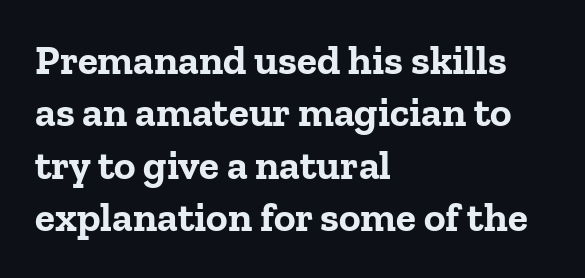
Normally led — the rows are evenly, conventionally spaced. Unmarked baselines from the first word to the last. Students, this is bold: see how much ink each stroke carries. The typeface chosen for these lines features serifs.
